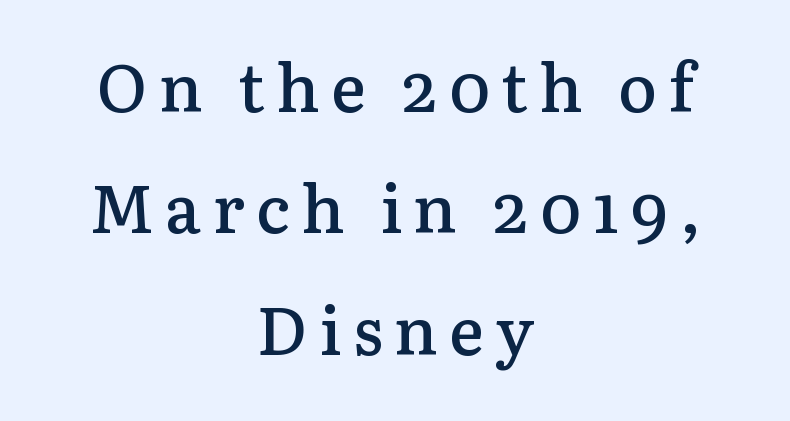
This sample uses an upright cut, with every glyph sitting square on the baseline. Each letter keeps its own natural width here, so spacing adapts to shape. Centered paragraph, ragged on both sides. Moderately thickened strokes mark this as semibold type.
